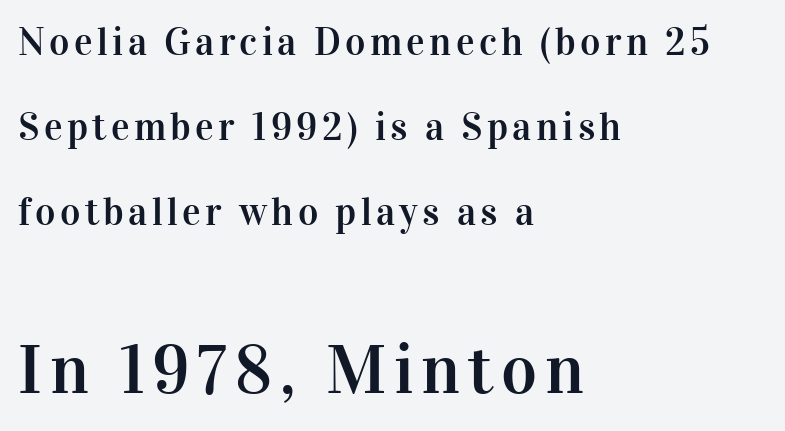
The lower block of text is set noticeably larger than the block above it. Only glyphs here, with clear space below each row. Does the leading feel generous? Absolutely, it's lavish. In terms of posture, this sample is upright. Examine the stroke ends and you'll spot serifs. Spacing verdict: proportional, widths tailored to each character.
